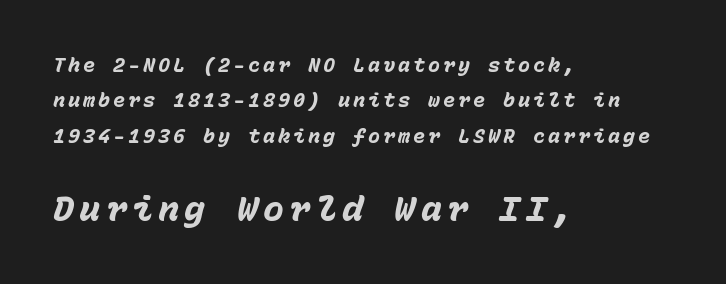
Block two is the big one; block one sits smaller above it. Only glyphs here, with clear space below each row. Students, this is bold: see how much ink each stroke carries. A typesetter would call this monospace, since all characters share one set width. The specimen reads as italic at a glance. Is the block centered? No — it sits flush against the left margin.
